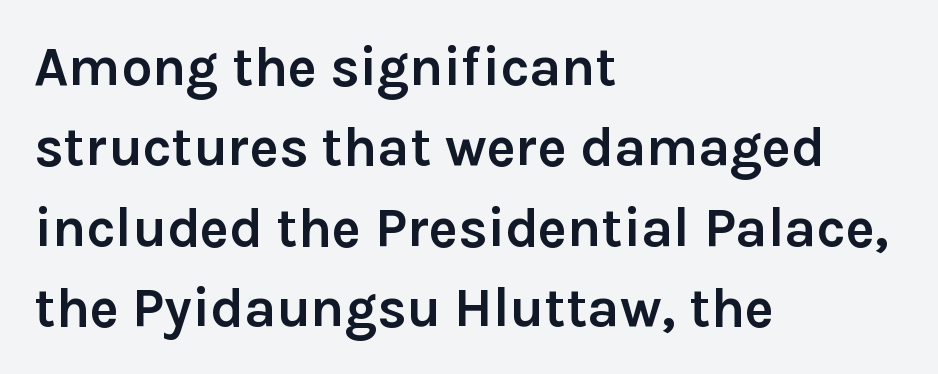
The gap between lines stays unmarked. Each line starts at the same left margin while the right side varies. The gaps between neighbouring characters are ordinary and unremarkable. Spacing verdict: proportional, widths tailored to each character. The type sits square on the baseline with zero lean. The glyphs in this specimen are sans serif.
